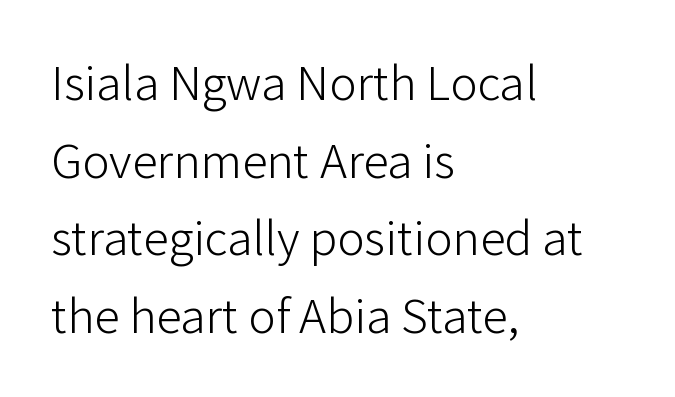
Q: Is the text bold? A: No.
Q: Is the text italic (slanted)? A: No, it is upright.
Q: Is the typeface a serif or a sans-serif typeface? A: Sans-serif.
Q: Is the text underlined? A: No.
Q: How is the paragraph aligned? A: Left-aligned.
Q: Is the spacing between letters normal or unusually wide? A: Normal.
Q: Is the spacing between lines tight, normal or loose? A: Normal.
Q: Width (condensed, normal, or wide)? A: Normal.
Q: Stroke contrast? A: Low.
Q: x-height? A: Medium.
Q: Monospaced? A: No.
